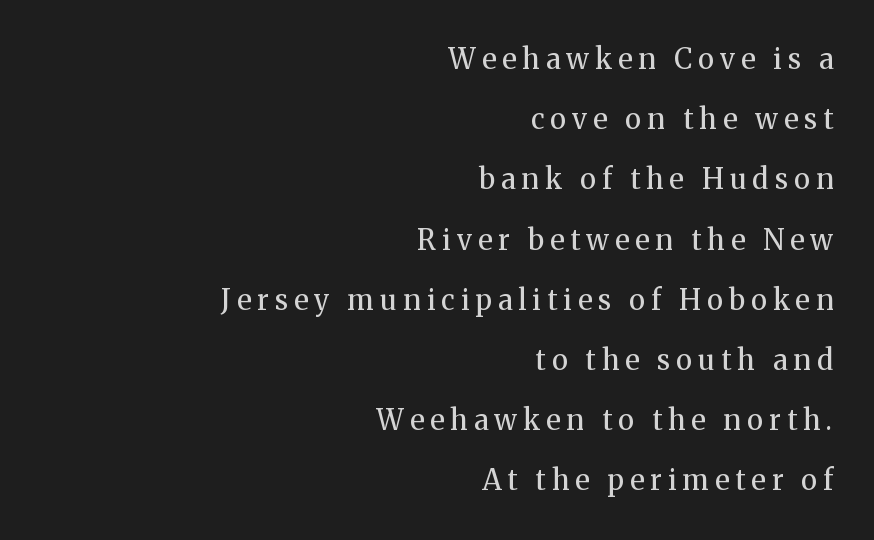
Inter-character spacing is expanded well beyond the font's built-in metrics. The specimen reads as upright at a glance. This is serif lettering, the kind often seen in printed books. If you drew a ruler down the right edge, every line would touch it.
